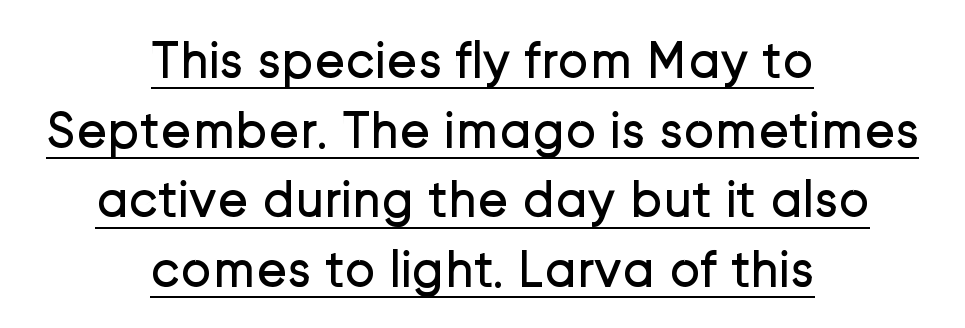
Q: Is the text bold? A: No.
Q: Is the text italic (slanted)? A: No, it is upright.
Q: Is the typeface a serif or a sans-serif typeface? A: Sans-serif.
Q: Is the text underlined? A: Yes.
Q: How is the paragraph aligned? A: Centered.
Q: Is the spacing between letters normal or unusually wide? A: Normal.
Q: Is the spacing between lines tight, normal or loose? A: Normal.
Q: Width (condensed, normal, or wide)? A: Normal.
Q: Stroke contrast? A: Low.
Q: x-height? A: Medium.
Q: Monospaced? A: No.
